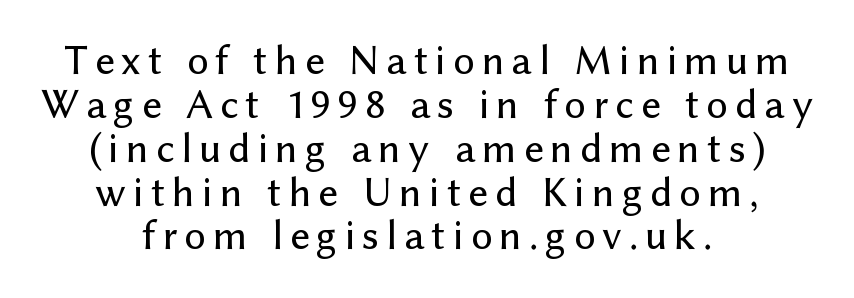
Letterform terminals end flat and unadorned throughout the passage. Italic: no, the glyphs are upright roman. Does the copy run flush right? No — it is centered line by line. Closely set lines give the paragraph a compact silhouette. The space beneath each line is pristine and unruled. Each letter keeps its own natural width here, so spacing adapts to shape.
